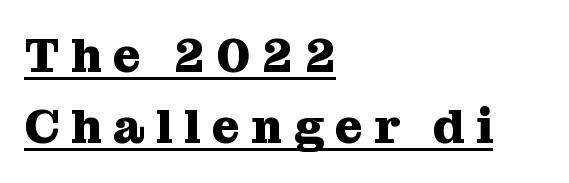
Q: Is the text bold? A: Yes.
Q: Is the text italic (slanted)? A: No, it is upright.
Q: Is the typeface a serif or a sans-serif typeface? A: Serif.
Q: Is the text underlined? A: Yes.
Q: How is the paragraph aligned? A: Left-aligned.
Q: Is the spacing between letters normal or unusually wide? A: Unusually wide.
Q: Is the spacing between lines tight, normal or loose? A: Normal.
Q: Width (condensed, normal, or wide)? A: Normal.
Q: Stroke contrast? A: Medium.
Q: x-height? A: Medium.
Q: Monospaced? A: No.
